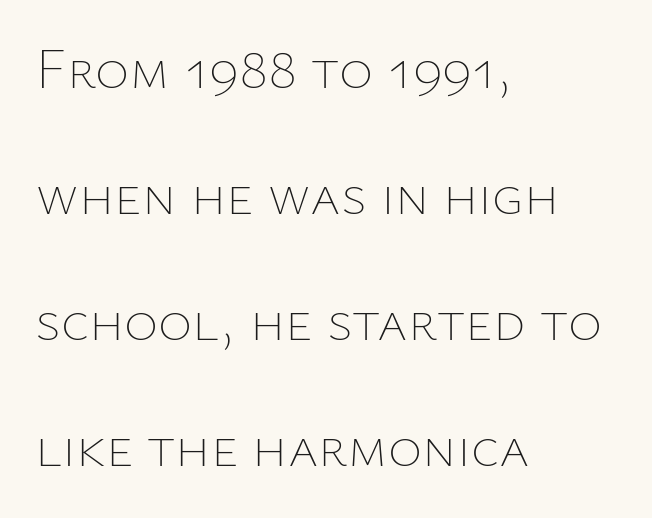
Leftover space on each line is placed entirely after the last word. Decoration check: the copy has no underline. Stems here are at most as thick as an everyday book face. The typography opts for an upright posture over an oblique one.
